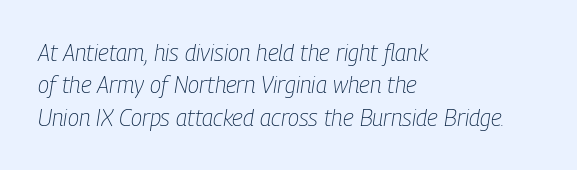
The passage is arranged the way most books set body copy — flush left. In terms of leading, this rendering sits right in the middle. What stands out about the letter spacing? Nothing — it is the standard amount. Letters rest on an invisible, unmarked baseline.
